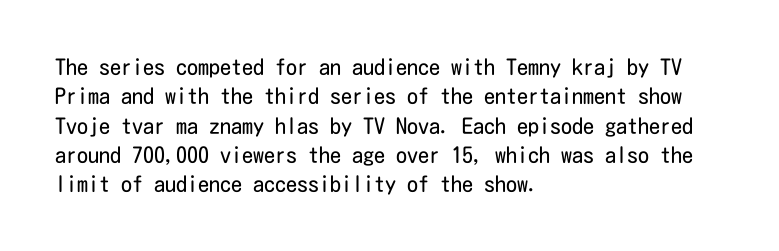
The image shows 22 px text type, upright; set left-aligned, normal line spacing (1.33x), normal letter spacing, not underlined.
